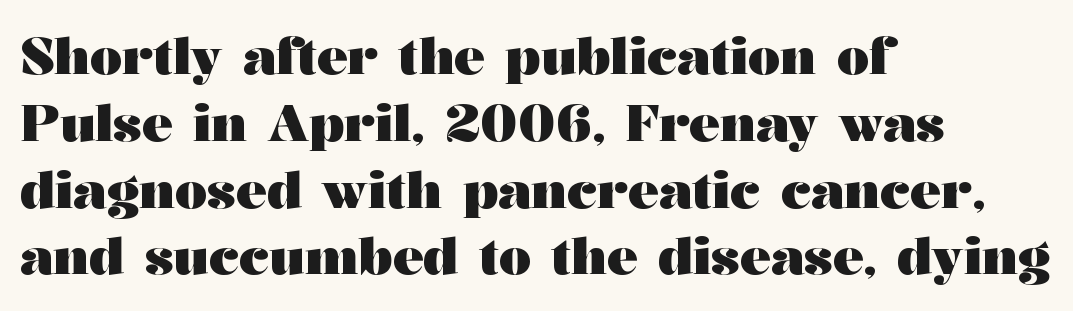
Every stem runs plumb, perpendicular to the baseline. Rows of type keep a routine distance in the vertical direction. Thick stems and heavy bowls — unmistakably bold. In terms of letterspacing, this is plain default setting. The specimen omits any rule beneath the text block's lines. All the whitespace from short lines collects on the right.
